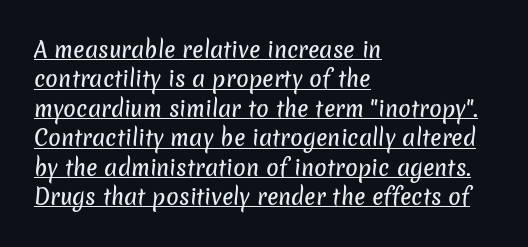
Underlined type. Short and long lines alike share a common starting point at left. The passage shown stacks its lines at a standard gap. Students, note that the glyphs here touch the page at normal intervals.
